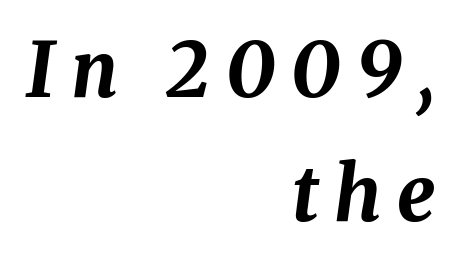
Q: Is the text bold? A: Yes.
Q: Is the text italic (slanted)? A: Yes, it leans right by about 8 degrees.
Q: Is the text underlined? A: No.
Q: How is the paragraph aligned? A: Right-aligned.
Q: Is the spacing between letters normal or unusually wide? A: Unusually wide.
Q: Is the spacing between lines tight, normal or loose? A: Normal.
Q: Width (condensed, normal, or wide)? A: Normal.
Q: Stroke contrast? A: Medium.
Q: x-height? A: Medium.
Q: Monospaced? A: No.
